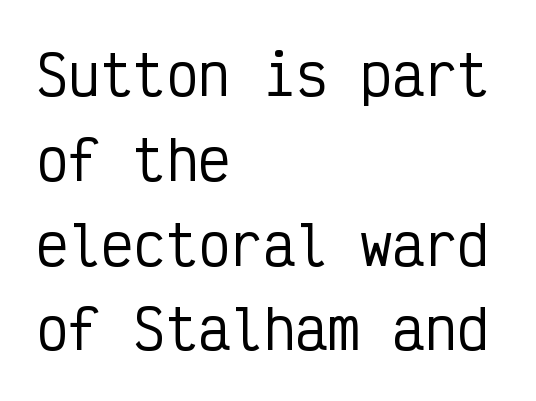
{"serif": "no", "italic": "no", "width": "condensed", "stroke_contrast": "low", "x_height": "medium", "monospaced": "yes", "underline": "no", "align": "left", "line_spacing": "normal", "line_spacing_ratio": 1.57, "letter_spacing": "normal", "letter_spacing_em": 0.0, "glyph_px": 54}
